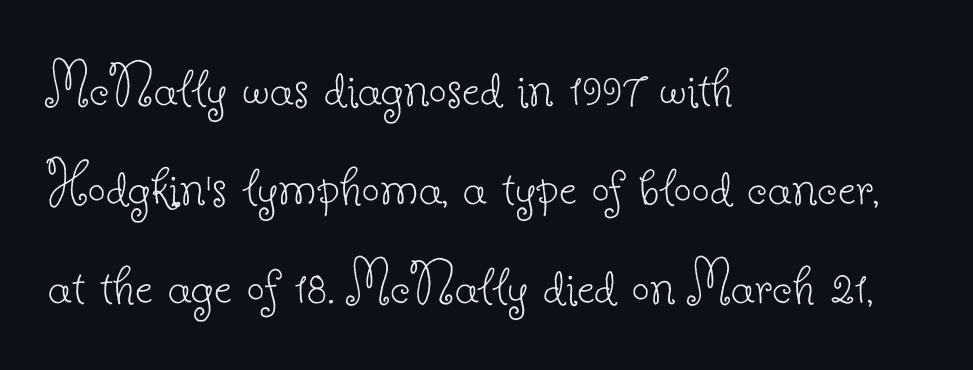
{"serif": "yes", "italic": "no", "bold": "no", "weight": "thin", "width": "normal", "stroke_contrast": "low", "x_height": "small", "monospaced": "no", "underline": "no", "align": "left", "line_spacing": "normal", "line_spacing_ratio": 1.57, "letter_spacing": "normal", "letter_spacing_em": 0.0, "glyph_px": 63}
